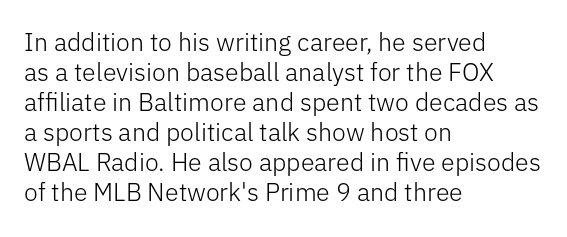
The image shows 25 px text type, upright; set left-aligned, line spacing 1.2x, normal letter spacing, not underlined.
